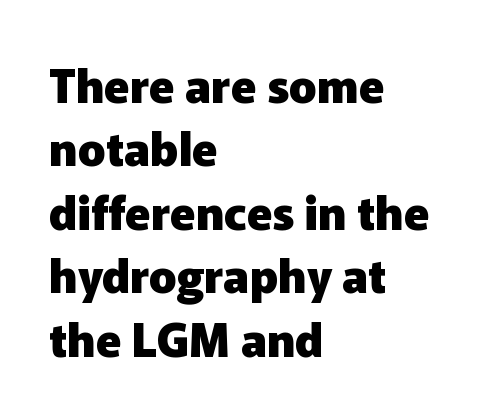
The image shows 46 px heavy sans-serif type, upright; set left-aligned, normal line spacing (1.38x), normal letter spacing, not underlined; low stroke contrast and a medium x-height.
